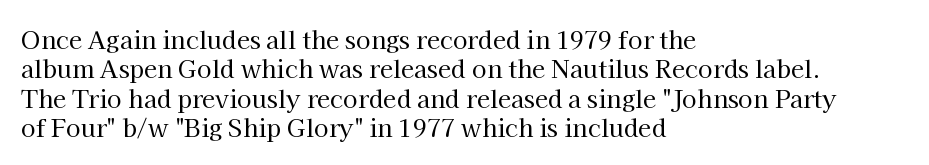
Notice how the stems are strictly vertical — no italics here. Standard letterfit; no display-style spreading of the glyphs. The space beneath each line is pristine and unruled. Counters stay open thanks to moderate or lighter strokes. A classic flush-left, rag-right setting is used for this passage.
